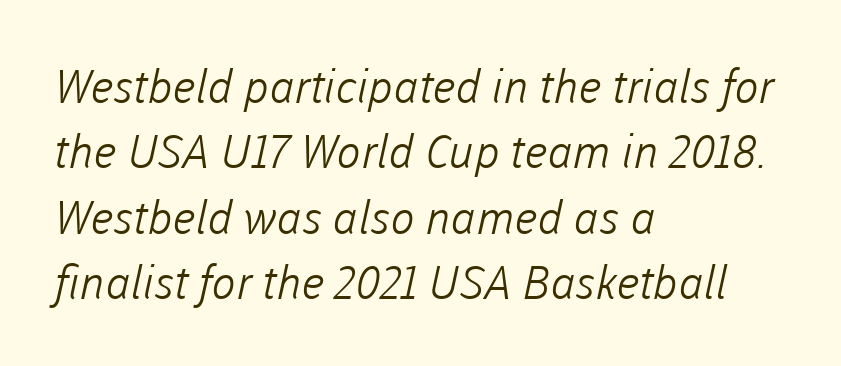
Lines of text with bare space underneath. A typesetter would call this proportional, since set widths differ per character. Weight: not bold — regular or lighter. Default kerning and tracking; the words read as compact shapes.
